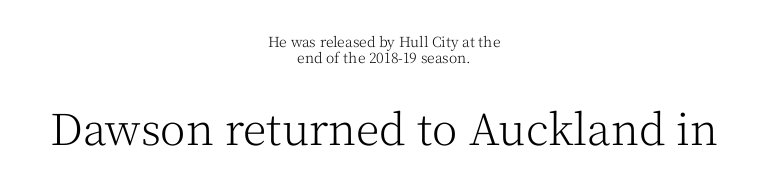
The image shows 43 px light serif type, upright; set centered, tight line spacing (1.11x), normal letter spacing, not underlined; the second (bottom) block is 3.07x larger; medium stroke contrast and a medium x-height.
